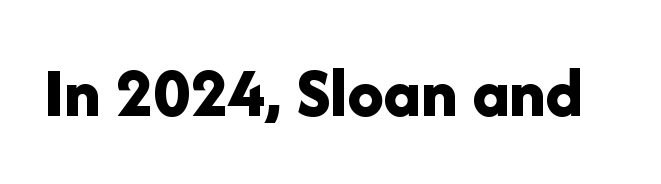
{"serif": "no", "italic": "no", "bold": "yes", "weight": "bold", "width": "normal", "stroke_contrast": "low", "x_height": "medium", "monospaced": "no", "underline": "no", "letter_spacing": "normal", "letter_spacing_em": 0.0, "glyph_px": 72}
